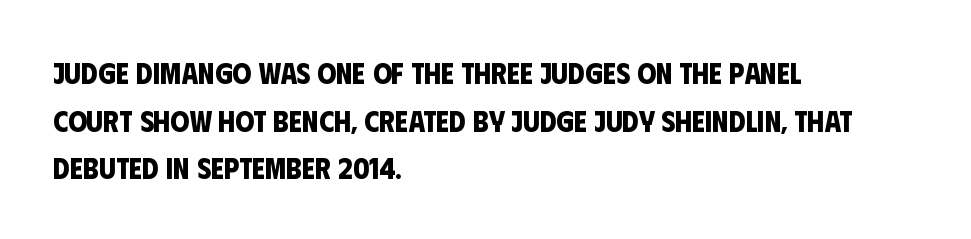
The passage shown is typed in a proportional face where columns would drift. Honestly, the row spacing looks completely unremarkable. The face used here is a sans, in the tradition of grotesques and geometrics. Characters follow at the spacing the type designer built in. Type without underlining. The paragraph shown leans on its left margin.
